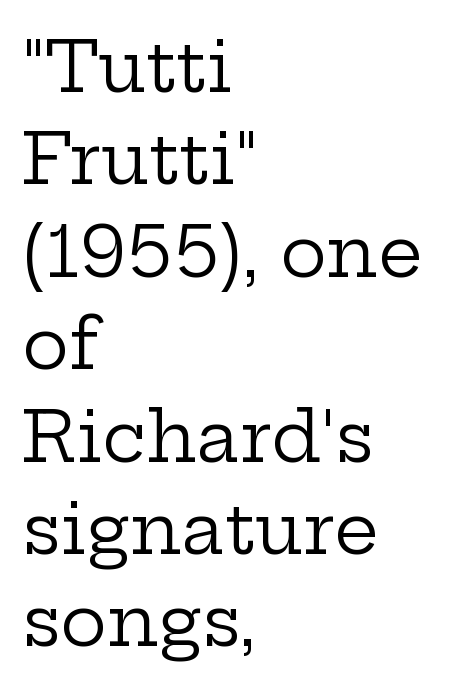
Varying glyph widths throughout — classic text-font behaviour. Tracking here is standard; glyphs follow each other at the usual distance. The text was rendered using a seriffed face with decorative stroke endings. Ascenders rise straight up at ninety degrees. Check under the words: just untouched page. The vertical gap from one line to the next is medium.
